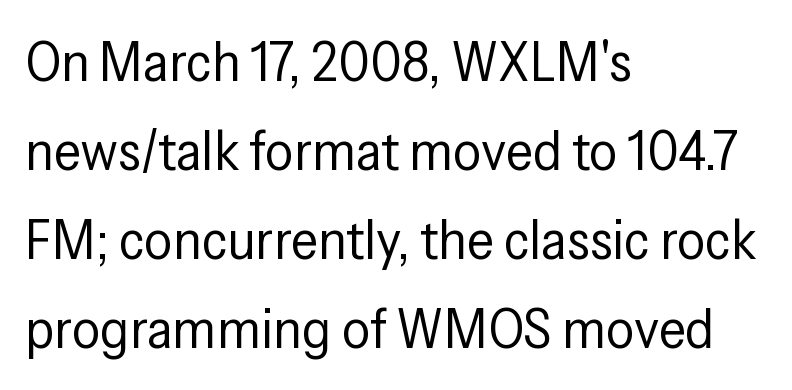
The compositor pushed each line to the left boundary. Are there feet on the stems? There aren't — it's a sans. Character widths vary here, with narrow letters taking less room than wide ones. No letter is thick-stroked: the sample isn't bold.
